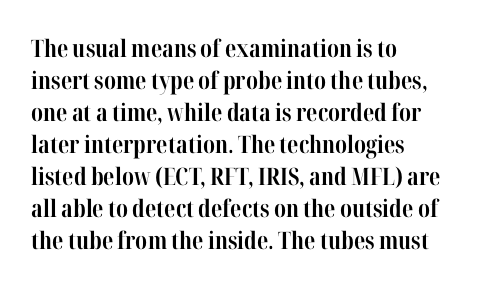
The image shows 24 px bold type, upright; set left-aligned, normal line spacing (1.33x), normal letter spacing, not underlined.
